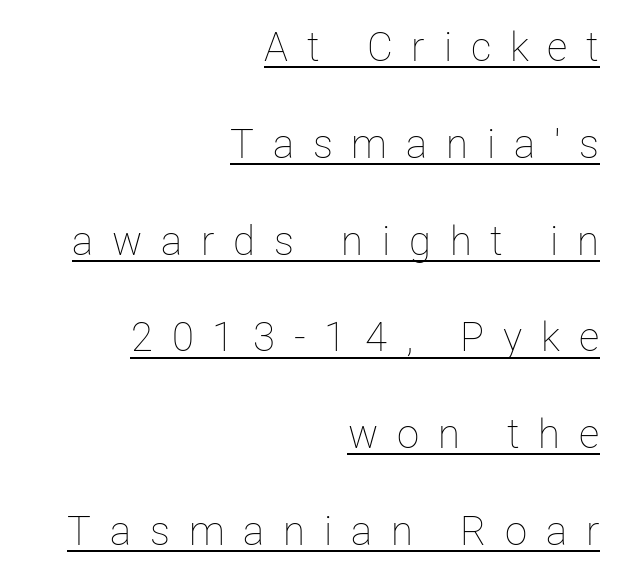
Summary of weight: not heavy and not bold. Has an underline been added? It has. Line endings align vertically; line beginnings do not. The lettering holds an erect, upright posture throughout.
